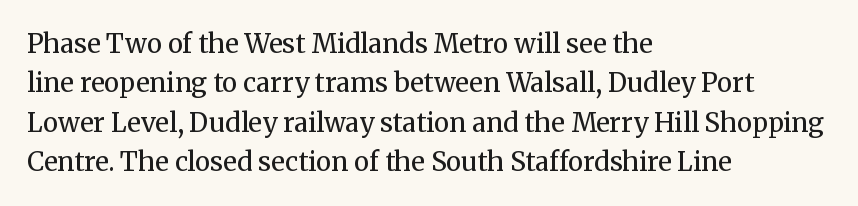
{"italic": "no", "bold": "no", "underline": "no", "align": "left", "line_spacing": "normal", "line_spacing_ratio": 1.51, "letter_spacing": "normal", "letter_spacing_em": 0.0, "glyph_px": 26}
